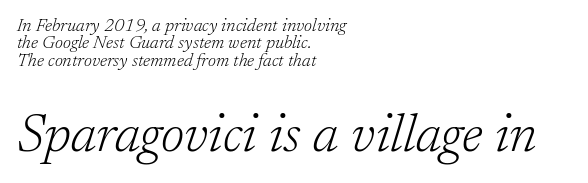
The image shows 53 px light serif type, italic (leaning right); set left-aligned, tight line spacing (0.97x), normal letter spacing, not underlined; the second (bottom) block is 2.94x larger; low stroke contrast and a medium x-height.
